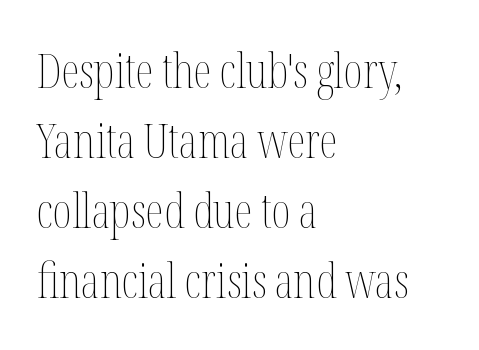
Q: Is the text bold? A: No.
Q: Is the text italic (slanted)? A: No, it is upright.
Q: Is the text underlined? A: No.
Q: How is the paragraph aligned? A: Left-aligned.
Q: Is the spacing between letters normal or unusually wide? A: Normal.
Q: Is the spacing between lines tight, normal or loose? A: Normal.
Q: Width (condensed, normal, or wide)? A: Condensed.
Q: Stroke contrast? A: Medium.
Q: x-height? A: Medium.
Q: Monospaced? A: No.
